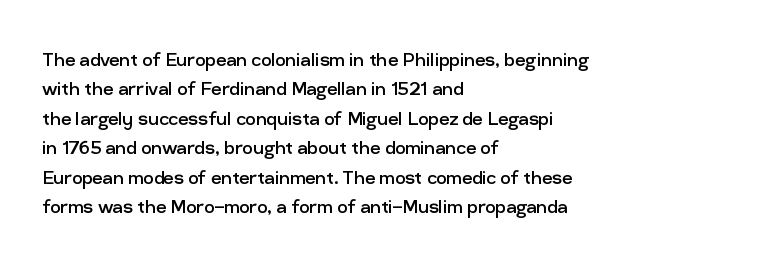
Q: Is the text bold? A: No.
Q: Is the text italic (slanted)? A: No, it is upright.
Q: Is the text underlined? A: No.
Q: How is the paragraph aligned? A: Left-aligned.
Q: Is the spacing between letters normal or unusually wide? A: Normal.
Q: Is the spacing between lines tight, normal or loose? A: Normal.
